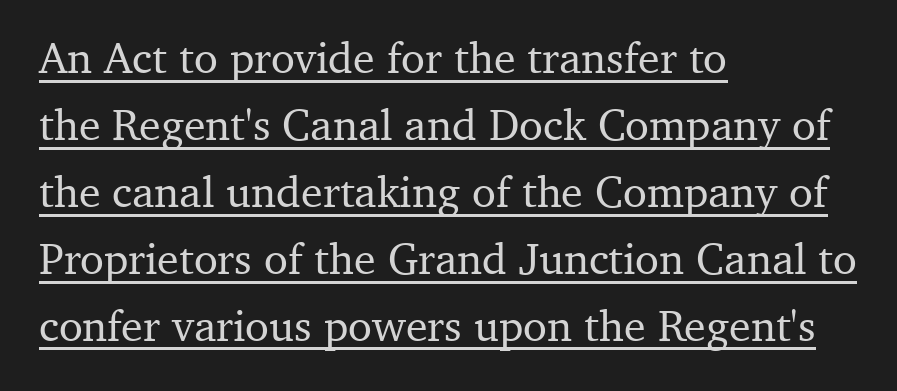
These lines were composed using upright roman letters. This sample uses plain, unmodified letter spacing. The passage shown is typed in a proportional face where columns would drift. Underlining? Definitely there. Letterform terminals end in serifs throughout the passage. The passage shown stacks its lines at a standard gap.
